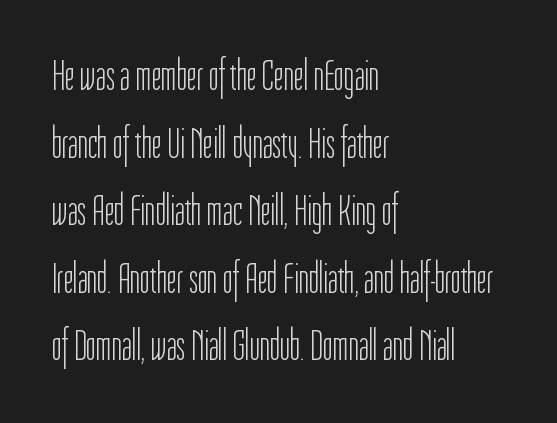
Italic: no, the glyphs are upright roman. The glyphs are unaccompanied by any horizontal stroke below them. Horizontal alignment here is leftward, the default for most running prose. Stems here are at most as thick as an everyday book face. This block has exactly the height ordinary leading produces.
